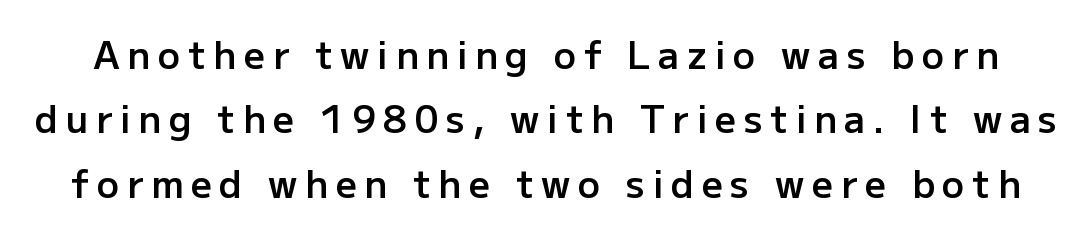
{"serif": "no", "italic": "no", "bold": "semi", "weight": "semibold", "width": "normal", "stroke_contrast": "low", "x_height": "medium", "monospaced": "no", "underline": "no", "line_spacing_ratio": 1.74, "letter_spacing": "wide", "letter_spacing_em": 0.21, "glyph_px": 37}
